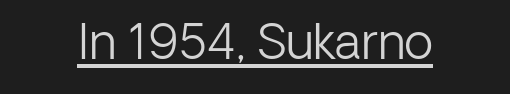
{"serif": "no", "italic": "no", "bold": "no", "weight": "light", "width": "normal", "stroke_contrast": "low", "x_height": "medium", "monospaced": "no", "underline": "yes", "letter_spacing": "normal", "letter_spacing_em": 0.0, "glyph_px": 48}
